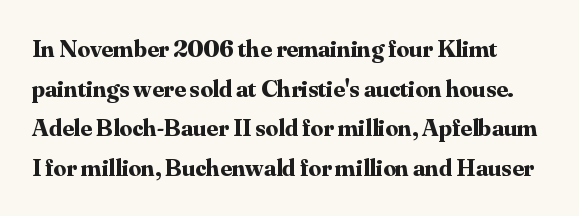
Words float on clear page, feet unadorned. The font is running at its bold setting. A typesetter would call this zero additional tracking. The type sits square on the baseline with zero lean. Rows of type keep a routine distance in the vertical direction.
